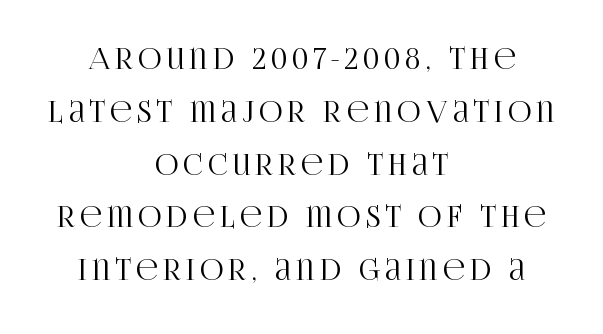
If you drew a line through each stem, it would be perfectly vertical. These lines are rendered in a variable-pitch font. Clear beneath every line of the passage. The characters display serif detailing at their extremities. Line starts and ends both wander, symmetrically.
